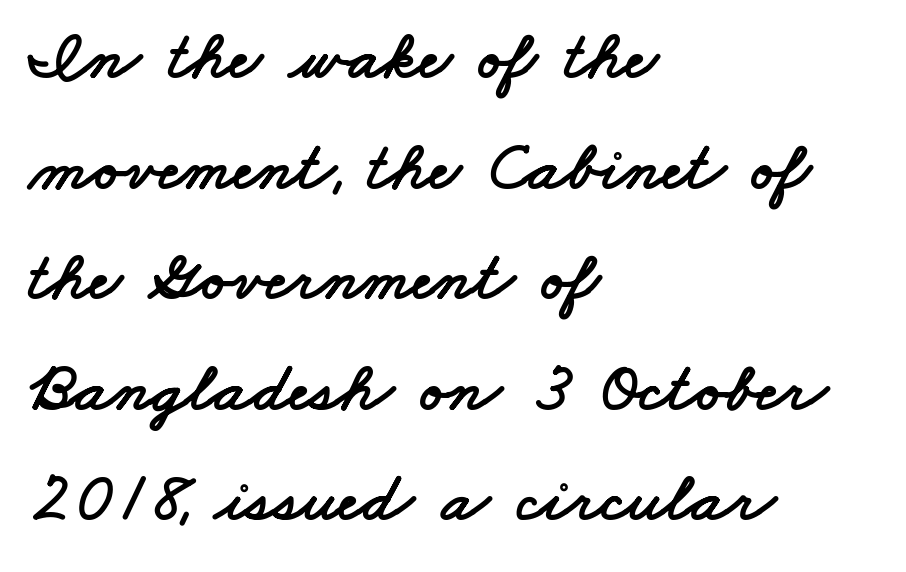
{"serif": "no", "width": "wide", "stroke_contrast": "low", "x_height": "small", "monospaced": "no", "underline": "no", "align": "left", "line_spacing": "normal", "line_spacing_ratio": 1.58, "letter_spacing": "normal", "letter_spacing_em": 0.0, "glyph_px": 70}
